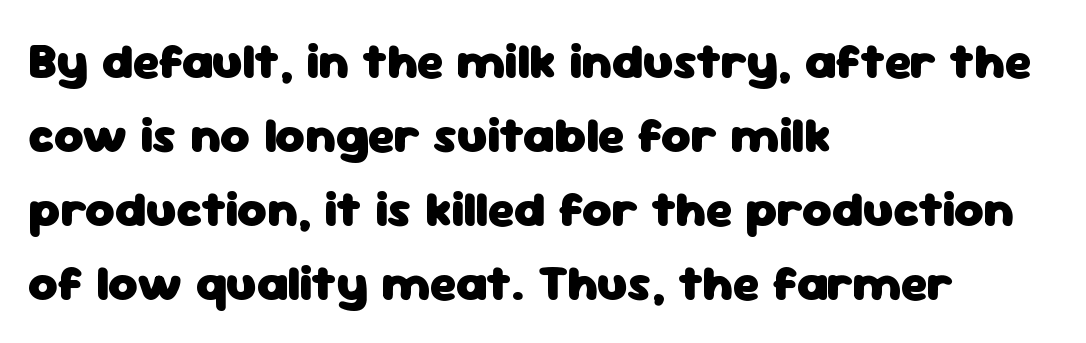
The image shows 50 px heavy sans-serif type, upright; set left-aligned, normal line spacing (1.48x), normal letter spacing, not underlined; low stroke contrast and a medium x-height.
